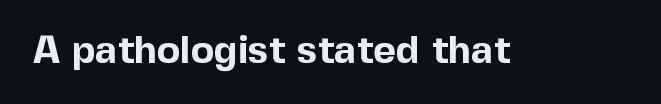
If you drew a line through each stem, it would be perfectly vertical. Look at the tracking — it's just the regular setting, nothing added. I'd describe the lettering as bold — thick and assertive. Clear beneath every line of the passage. Spacing verdict: proportional, widths tailored to each character.
